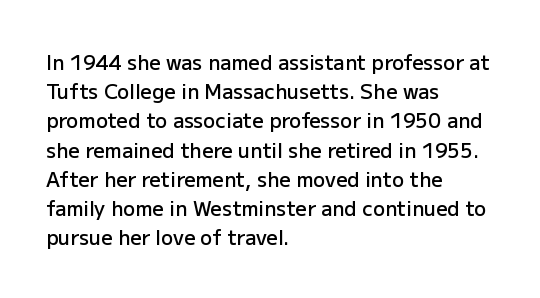
How heavy is the stroke? Medium-heavy — a semibold, shy of bold. Notice how the passage keeps a crisp vertical edge on the left only. In terms of posture, this sample is upright. The rendering uses a moderate line-height, typical for paragraphs. No extra tracking has been applied to these lines. Descender tails drop into unmarked territory.
